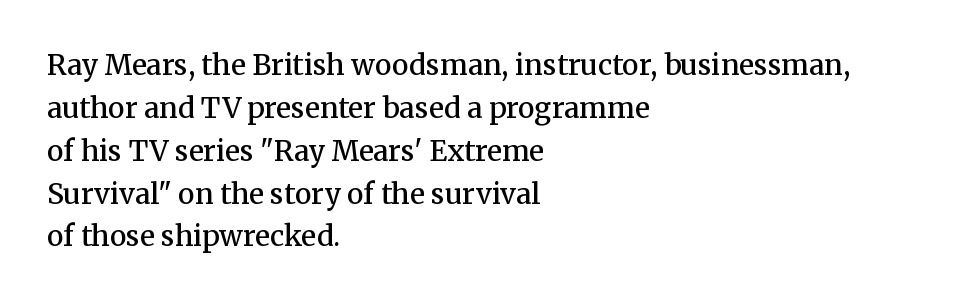
The image shows 28 px semibold serif type, upright; set left-aligned, normal line spacing (1.53x), normal letter spacing, not underlined; medium stroke contrast and a medium x-height.
